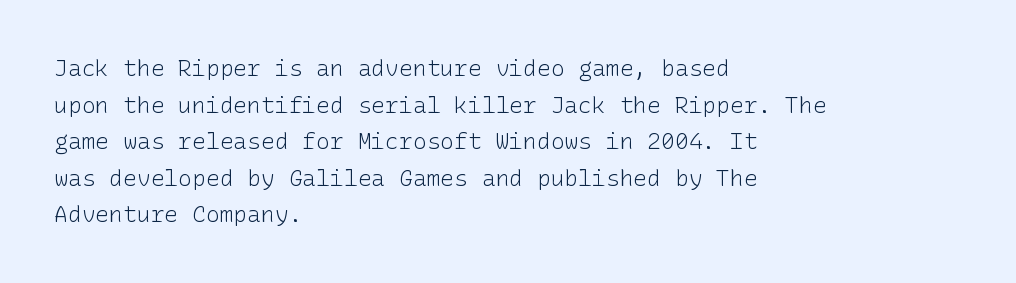
Notice how descenders clear the ascenders below comfortably — that's standard leading. Heft: none added — not bold. Posture: upright roman. The tracking reads as untouched default to a designer's eye. If you drew a ruler down the left edge, every line would touch it.
